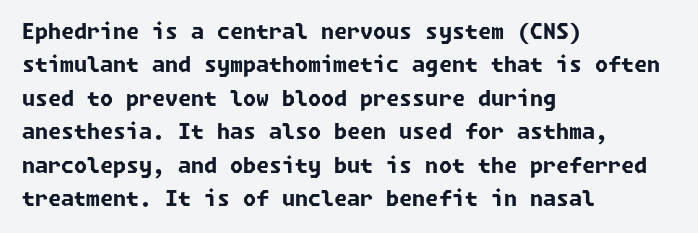
The image shows 21 px bold type; set left-aligned, normal line spacing (1.59x), normal letter spacing, not underlined.
